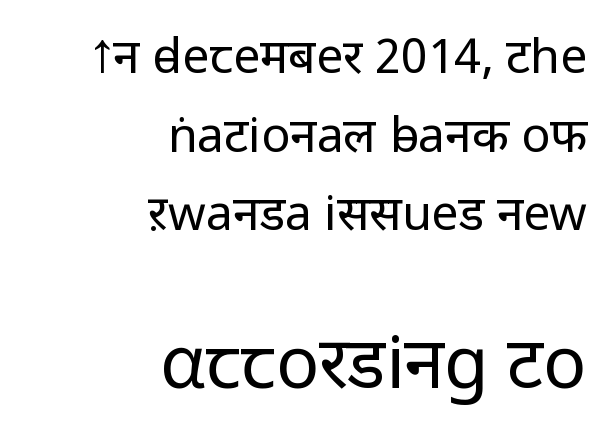
Think standard paragraph weight, or any step lighter than that. Is this a fixed-width face? No — the glyphs have proportional, varying widths. The lettering stays uniformly vertical, giving the passage a roman look. The zone under the glyphs is completely vacant. Line endings align vertically; line beginnings do not.
